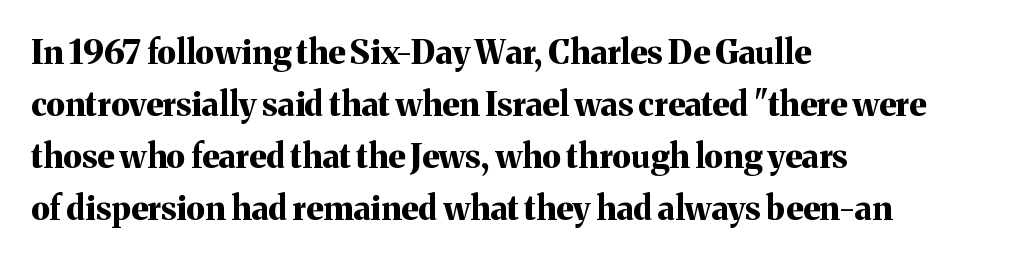
The image shows 33 px bold serif type, upright; set left-aligned, normal line spacing (1.58x), normal letter spacing, not underlined; medium stroke contrast and a medium x-height.
